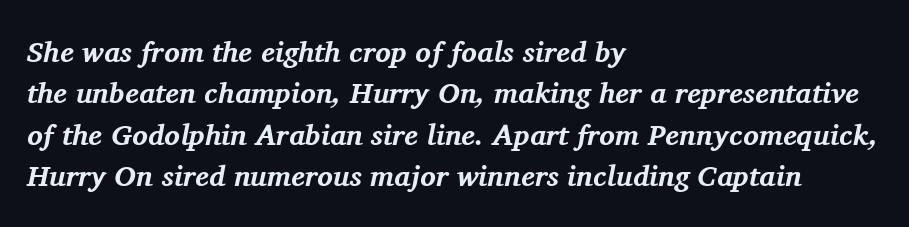
The gap between lines stays unmarked. The passage shown is typeset with a serif family. Typeset ragged right — the left edge is the straight one. In terms of weight, the rendering is a true, heavy bold. Is the type slanted? Yes — the strokes lean at a clear angle.
